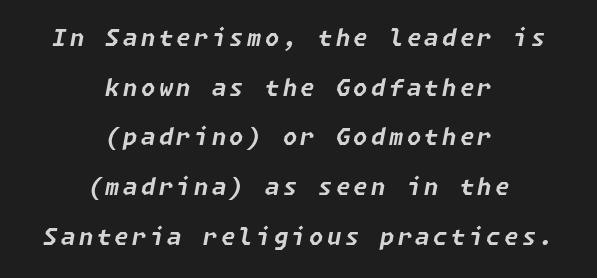
{"italic": "yes", "lean": "right", "slant_degrees": 11, "bold": "yes", "underline": "no", "align": "center", "line_spacing": "loose", "line_spacing_ratio": 2.16, "glyph_px": 23}
